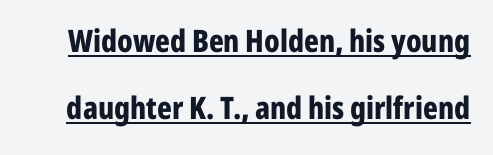
{"serif": "no", "italic": "no", "bold": "yes", "weight": "bold", "width": "condensed", "stroke_contrast": "low", "x_height": "medium", "monospaced": "no", "underline": "yes", "line_spacing": "loose", "line_spacing_ratio": 2.16, "letter_spacing": "normal", "letter_spacing_em": 0.0, "glyph_px": 31}
